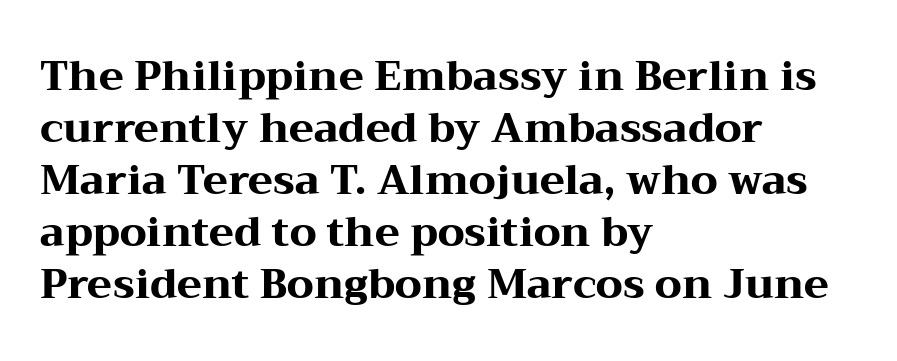
The image shows 41 px heavy, wide serif type, upright; set left-aligned, normal line spacing (1.27x), normal letter spacing, not underlined; medium stroke contrast and a medium x-height.
